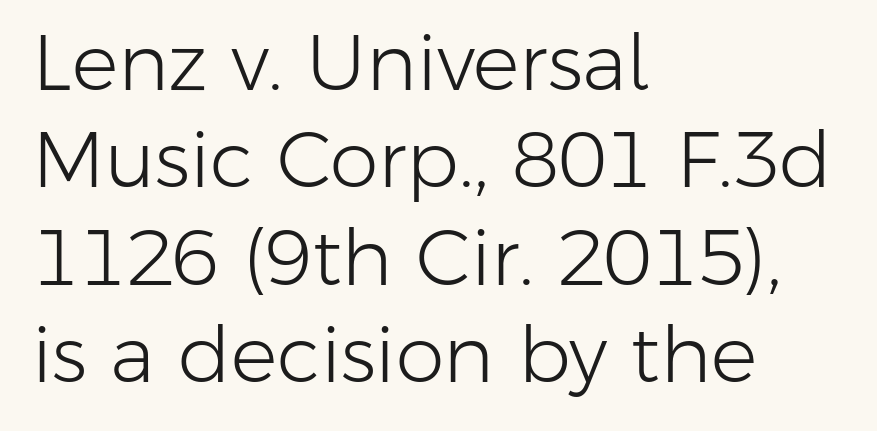
The image shows 78 px light sans-serif type, upright; set left-aligned, normal line spacing (1.25x), normal letter spacing, not underlined; low stroke contrast and a medium x-height.
